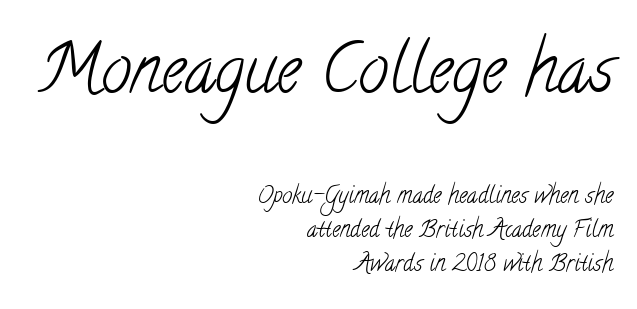
Q: Is the text bold? A: No.
Q: Is the typeface a serif or a sans-serif typeface? A: Serif.
Q: Is the text underlined? A: No.
Q: How is the paragraph aligned? A: Right-aligned.
Q: Is the spacing between letters normal or unusually wide? A: Normal.
Q: Is the spacing between lines tight, normal or loose? A: Normal.
Q: Which block of text is set in a larger size, the first (top) or the second (bottom)? A: The first (top) one.
Q: Width (condensed, normal, or wide)? A: Condensed.
Q: Stroke contrast? A: Low.
Q: x-height? A: Small.
Q: Monospaced? A: No.
